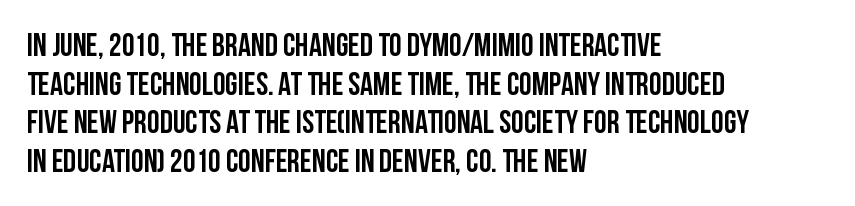
The image shows 32 px condensed sans-serif type, upright; set left-aligned, line spacing 1.21x, normal letter spacing, not underlined; low stroke contrast and a large x-height.
